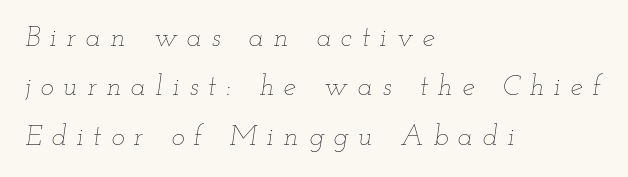
{"italic": "yes", "lean": "right", "slant_degrees": 12, "bold": "no", "weight": "thin", "width": "wide", "stroke_contrast": "low", "x_height": "small", "monospaced": "no", "underline": "no", "align": "left", "line_spacing_ratio": 1.76, "letter_spacing": "wide", "letter_spacing_em": 0.35, "glyph_px": 28}
